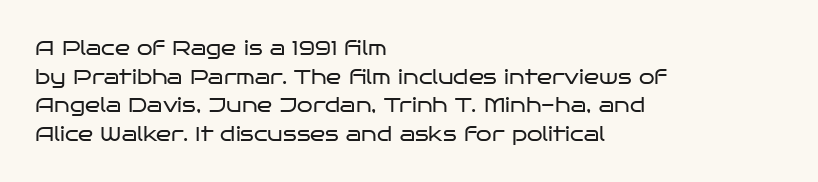
{"italic": "no", "bold": "no", "underline": "no", "align": "left", "line_spacing": "normal", "line_spacing_ratio": 1.43, "letter_spacing": "normal", "letter_spacing_em": 0.0, "glyph_px": 20}
